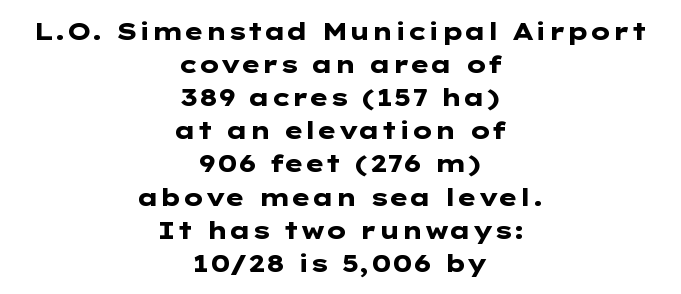
The image shows 24 px bold type, upright; set centered, normal line spacing (1.38x), normal letter spacing, not underlined.
